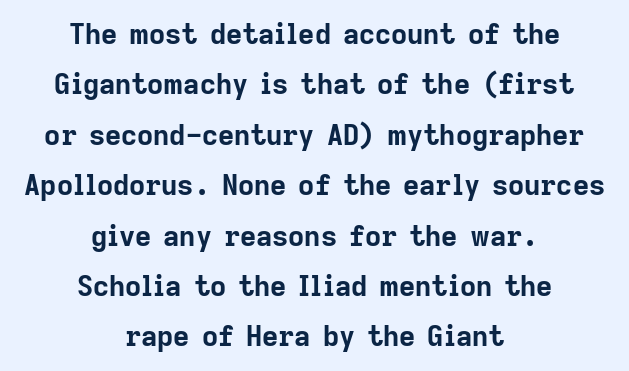
Q: Is the text bold? A: Yes.
Q: Is the text italic (slanted)? A: No, it is upright.
Q: Is the typeface a serif or a sans-serif typeface? A: Sans-serif.
Q: Is the text underlined? A: No.
Q: How is the paragraph aligned? A: Centered.
Q: Is the spacing between letters normal or unusually wide? A: Normal.
Q: Width (condensed, normal, or wide)? A: Normal.
Q: Stroke contrast? A: Low.
Q: x-height? A: Medium.
Q: Monospaced? A: No.
